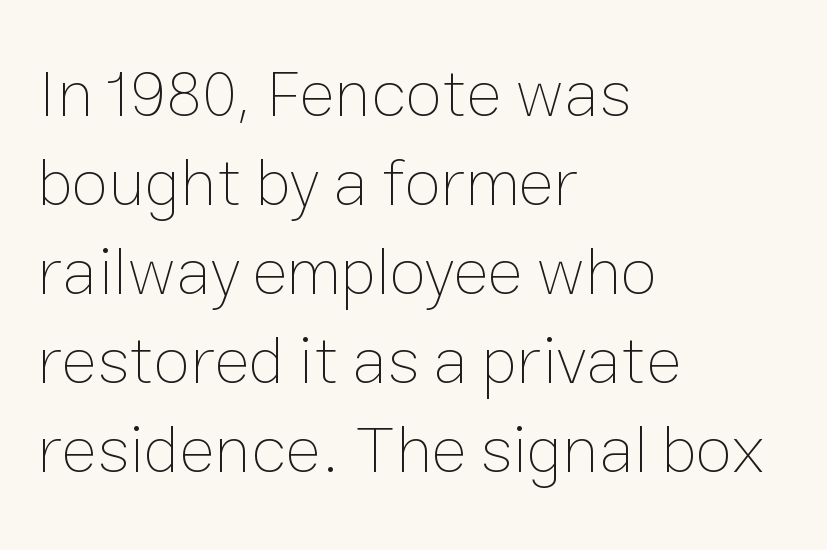
{"italic": "no", "bold": "no", "weight": "thin", "width": "normal", "stroke_contrast": "low", "x_height": "medium", "monospaced": "no", "underline": "no", "align": "left", "line_spacing": "normal", "line_spacing_ratio": 1.33, "letter_spacing": "normal", "letter_spacing_em": 0.0, "glyph_px": 67}
